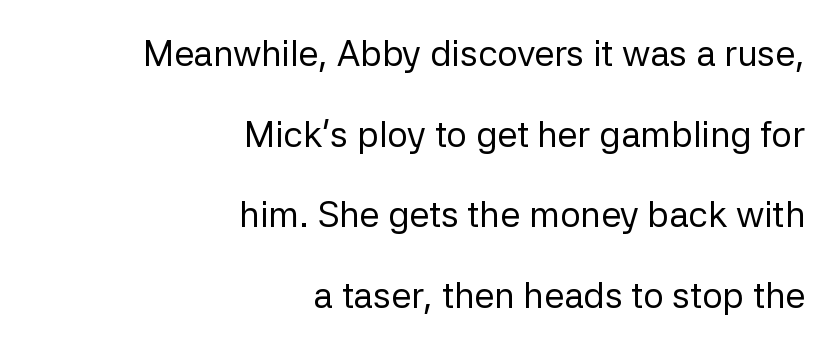
The image shows 36 px regular-weight sans-serif type, upright; set right-aligned, loose line spacing (2.24x), normal letter spacing, not underlined; low stroke contrast and a medium x-height.
